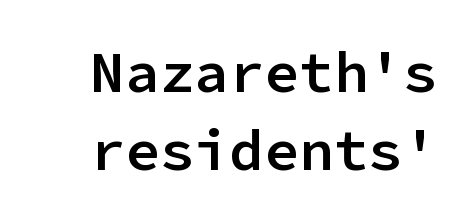
When letters stand straight like this, we call the style roman or upright. The letters carry no serifs — their stems end cleanly without finishing strokes. Anything drawn beneath the words? Only blank space. The passage shown is semibold, sitting just below true bold. Each new line begins a customary step beneath the previous one.
